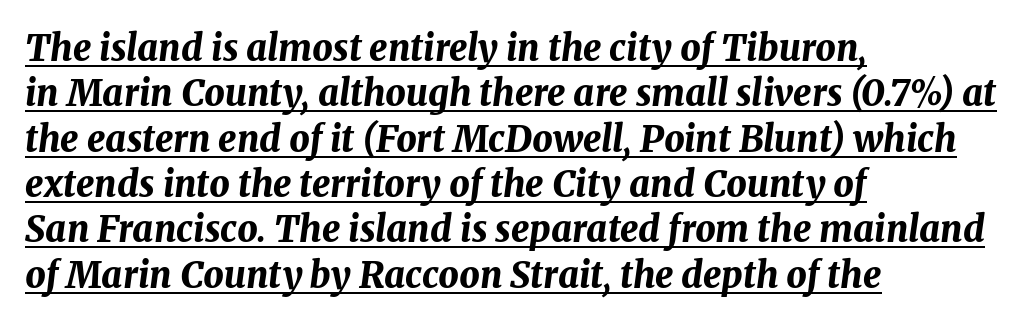
{"italic": "yes", "lean": "right", "slant_degrees": 8, "bold": "yes", "weight": "bold", "width": "normal", "stroke_contrast": "medium", "x_height": "medium", "monospaced": "no", "underline": "yes", "align": "left", "line_spacing": "normal", "line_spacing_ratio": 1.26, "letter_spacing": "normal", "letter_spacing_em": 0.0, "glyph_px": 36}
